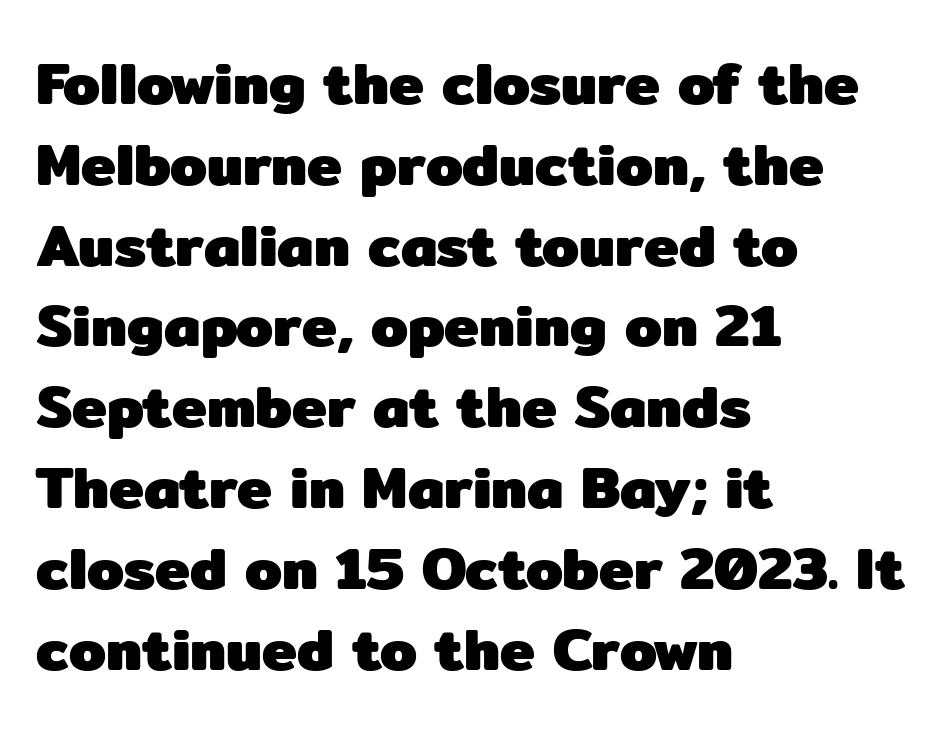
Are there feet on the stems? There aren't — it's a sans. Tracking here is standard; glyphs follow each other at the usual distance. Underline: absent. These lines are rendered in a variable-pitch font.
